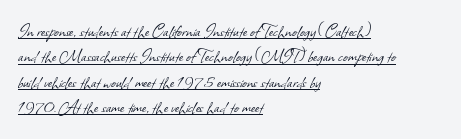
The image shows 20 px text type; set left-aligned, normal line spacing (1.27x), normal letter spacing, underlined.
